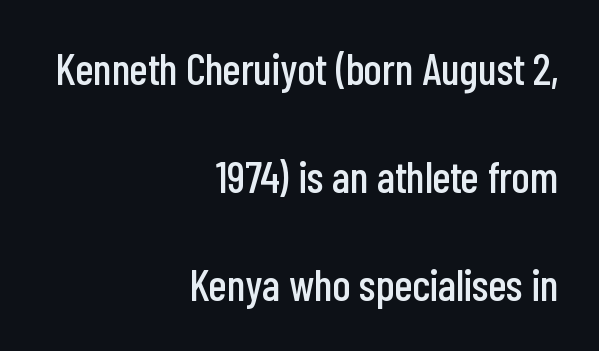
Is there much room between lines? Yes — plenty of vertical air separates them. Think of a printed novel: that variable character pitch is what you see here. Here the glyphs are tracked normally, forming tight word shapes. One-word summary of the alignment: right. The specimen reads as upright at a glance. Each letter's strokes conclude bluntly, with no projecting serifs.
